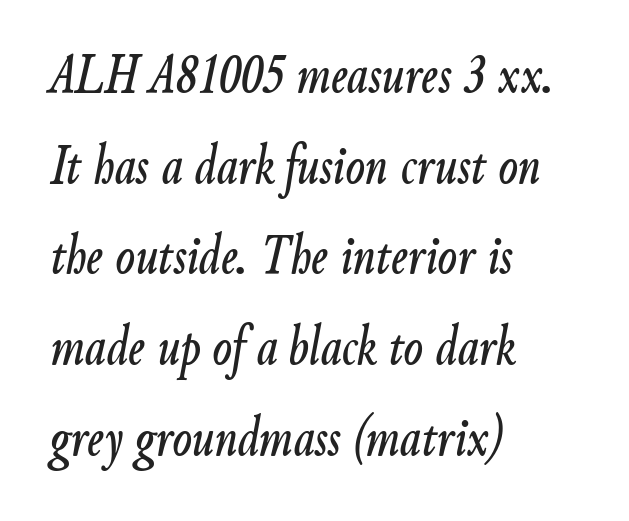
{"italic": "yes", "lean": "right", "slant_degrees": 9, "width": "condensed", "stroke_contrast": "low", "x_height": "small", "monospaced": "no", "underline": "no", "align": "left", "line_spacing": "normal", "line_spacing_ratio": 1.59, "letter_spacing": "normal", "letter_spacing_em": 0.0, "glyph_px": 57}
